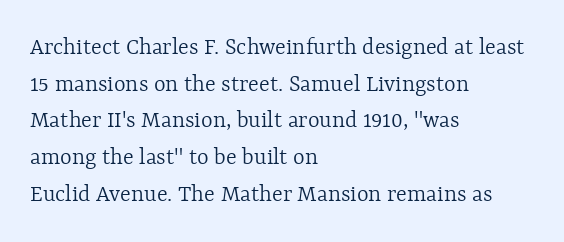
Weight: in the light-to-regular range. In CSS terms this would be text-align: left. The letters stand straight up with perfectly vertical stems. Each new line begins a customary step beneath the previous one. Characters follow at the spacing the type designer built in.
